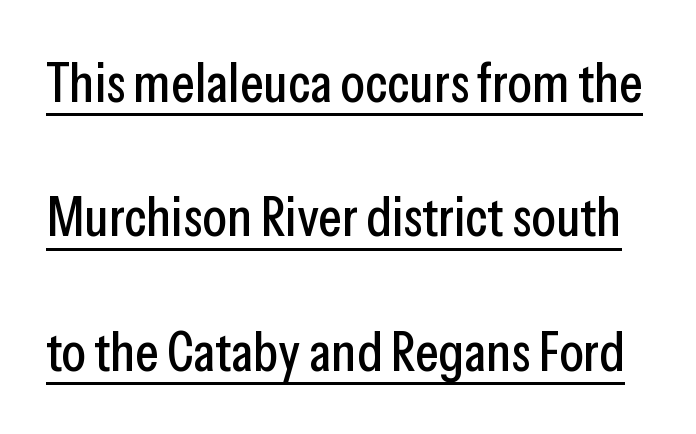
{"serif": "no", "italic": "no", "width": "condensed", "stroke_contrast": "low", "x_height": "medium", "monospaced": "no", "underline": "yes", "line_spacing": "loose", "line_spacing_ratio": 2.4, "letter_spacing": "normal", "letter_spacing_em": 0.0, "glyph_px": 56}
